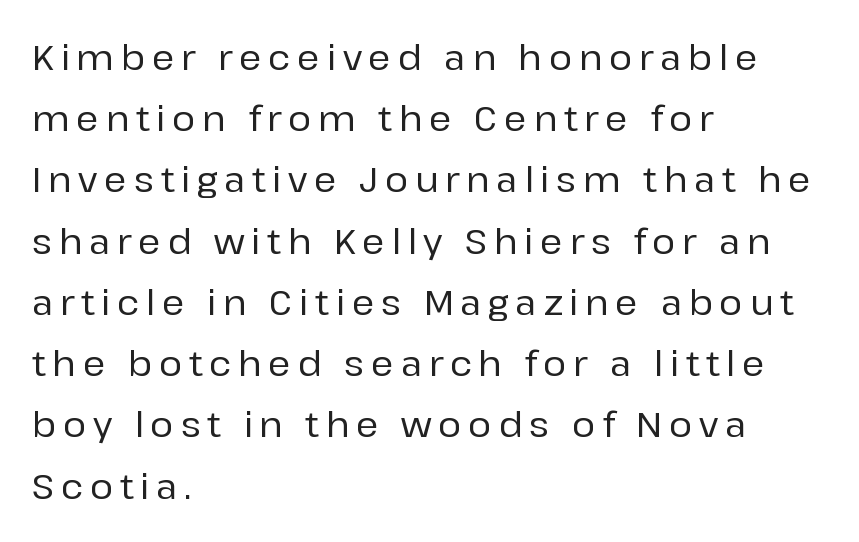
{"serif": "no", "italic": "no", "width": "normal", "stroke_contrast": "low", "x_height": "medium", "monospaced": "no", "underline": "no", "align": "left", "line_spacing_ratio": 1.75, "glyph_px": 35}
